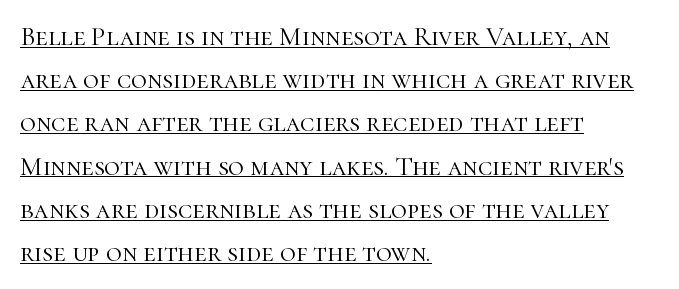
{"italic": "no", "bold": "no", "underline": "yes", "align": "left", "line_spacing": "normal", "line_spacing_ratio": 1.6, "letter_spacing": "normal", "letter_spacing_em": 0.0, "glyph_px": 27}
